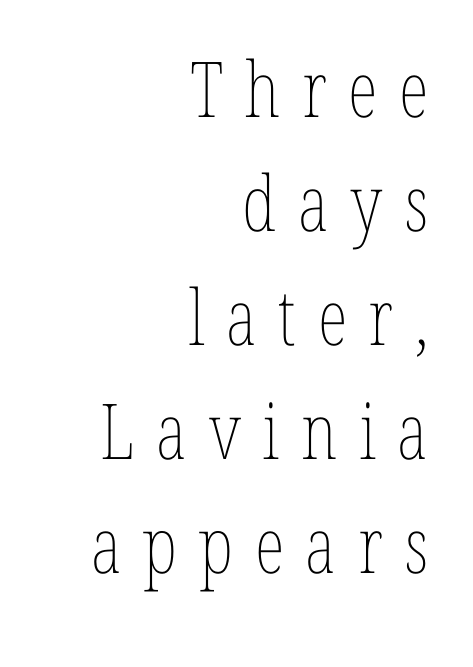
Line ends are locked; line starts wander. Notice how the stems are strictly vertical — no italics here. Character widths vary here, with narrow letters taking less room than wide ones. Only glyphs here, with clear space below each row. The leading is moderate, giving the passage an even texture. A typesetter would call this heavily tracked-out type.
